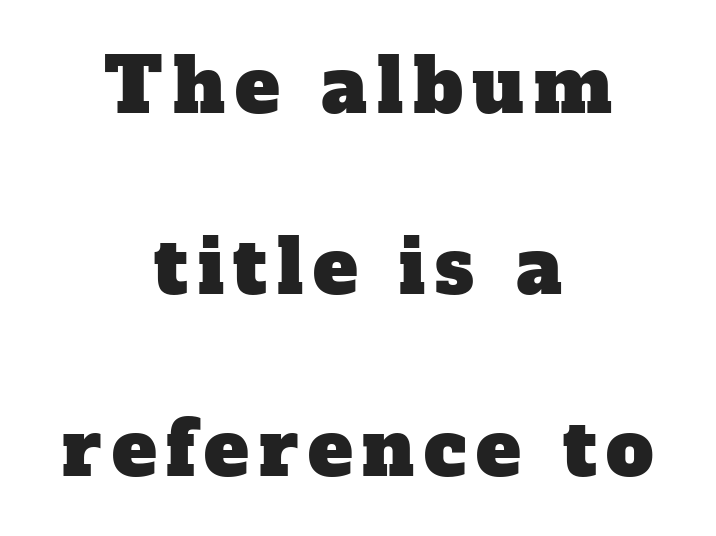
The image shows 75 px serif type; set centered, loose line spacing (2.42x), not underlined; low stroke contrast and a medium x-height.
